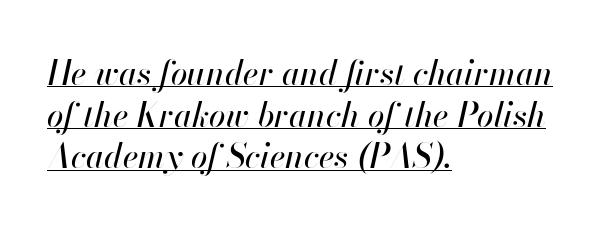
Q: Is the text italic (slanted)? A: Yes, it leans right by about 13 degrees.
Q: Is the text underlined? A: Yes.
Q: How is the paragraph aligned? A: Left-aligned.
Q: Is the spacing between letters normal or unusually wide? A: Normal.
Q: Is the spacing between lines tight, normal or loose? A: Normal.
Q: Width (condensed, normal, or wide)? A: Normal.
Q: Stroke contrast? A: High.
Q: x-height? A: Small.
Q: Monospaced? A: No.
